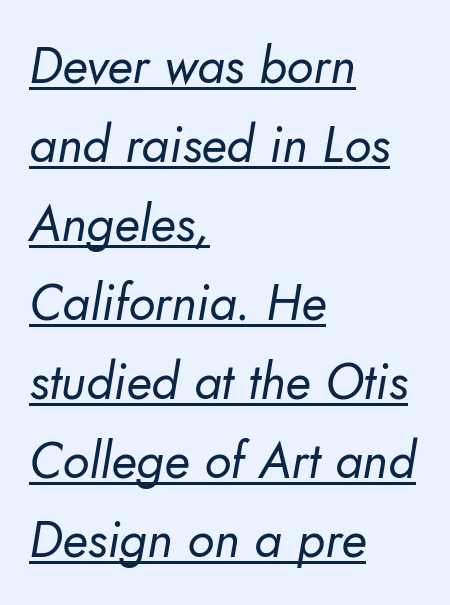
The image shows 50 px regular-weight sans-serif type; set left-aligned, normal line spacing (1.58x), normal letter spacing, underlined; low stroke contrast and a small x-height.
